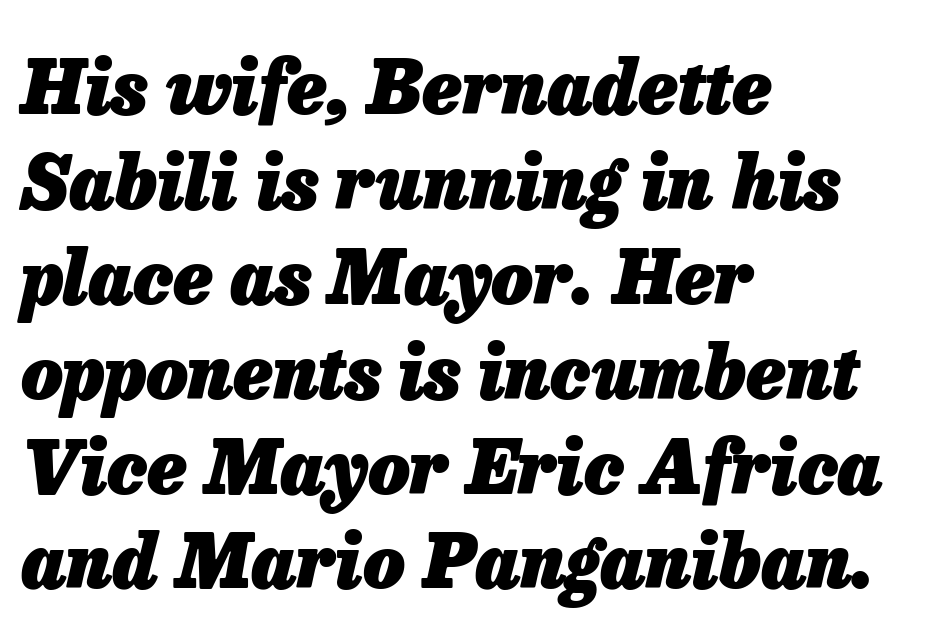
Q: Is the text bold? A: Yes.
Q: Is the text italic (slanted)? A: Yes, it leans right by about 13 degrees.
Q: Is the text underlined? A: No.
Q: How is the paragraph aligned? A: Left-aligned.
Q: Is the spacing between letters normal or unusually wide? A: Normal.
Q: Is the spacing between lines tight, normal or loose? A: Normal.
Q: Width (condensed, normal, or wide)? A: Normal.
Q: Stroke contrast? A: Low.
Q: x-height? A: Medium.
Q: Monospaced? A: No.
